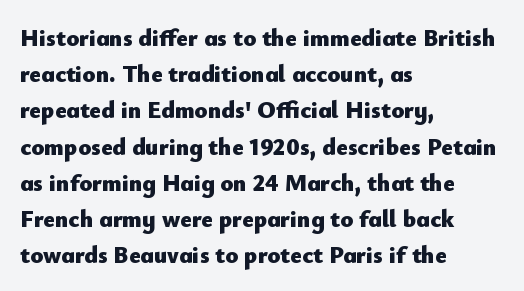
{"italic": "no", "bold": "yes", "underline": "no", "align": "left", "line_spacing": "normal", "line_spacing_ratio": 1.51, "letter_spacing": "normal", "letter_spacing_em": 0.0, "glyph_px": 24}
